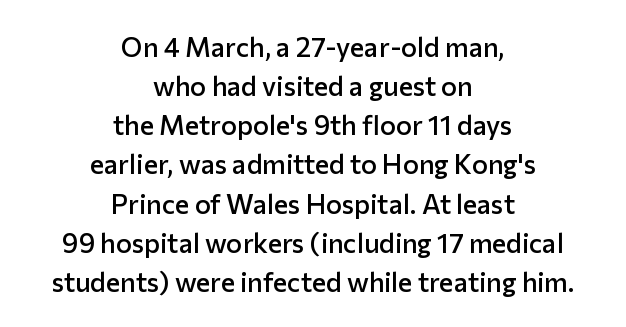
Q: Is the text bold? A: Semi-bold.
Q: Is the text italic (slanted)? A: No, it is upright.
Q: Is the text underlined? A: No.
Q: How is the paragraph aligned? A: Centered.
Q: Is the spacing between letters normal or unusually wide? A: Normal.
Q: Is the spacing between lines tight, normal or loose? A: Normal.
